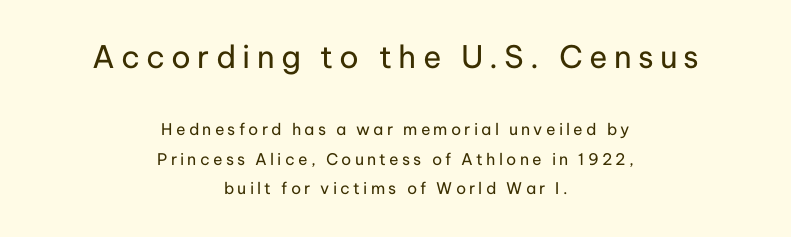
The image shows 31 px regular-weight sans-serif type, upright; set centered, line spacing 1.85x, unusually wide letter spacing (+0.2 em), not underlined; the first (top) block is 1.94x larger; low stroke contrast and a medium x-height.
